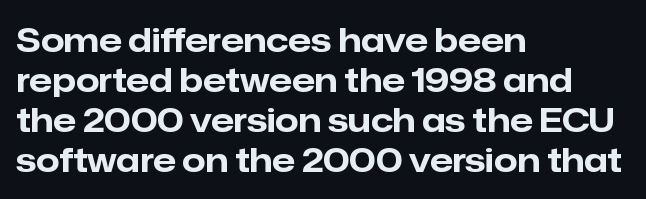
The image shows 33 px bold sans-serif type, upright; set left-aligned, line spacing 1.21x, normal letter spacing, not underlined; low stroke contrast and a medium x-height.
